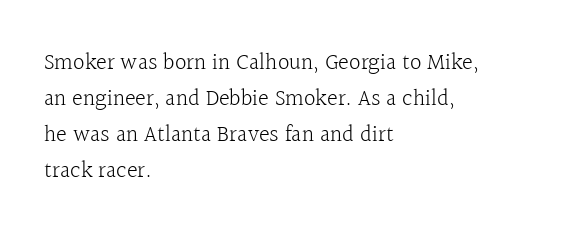
{"italic": "no", "bold": "no", "underline": "no", "align": "left", "line_spacing": "normal", "line_spacing_ratio": 1.57, "letter_spacing": "normal", "letter_spacing_em": 0.0, "glyph_px": 23}
